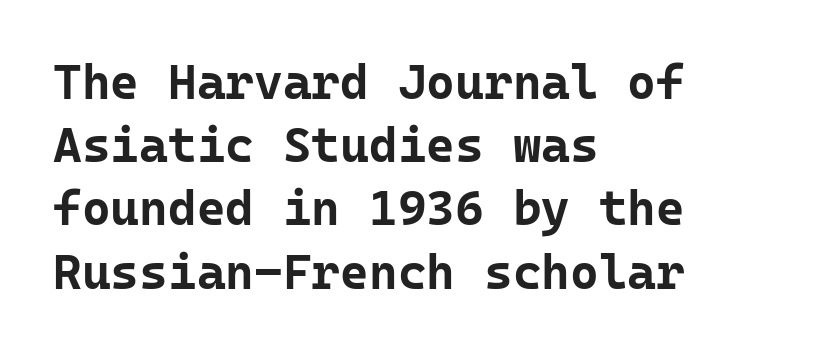
Q: Is the text bold? A: Yes.
Q: Is the text italic (slanted)? A: No, it is upright.
Q: Is the typeface a serif or a sans-serif typeface? A: Sans-serif.
Q: Is the text underlined? A: No.
Q: How is the paragraph aligned? A: Left-aligned.
Q: Is the spacing between letters normal or unusually wide? A: Normal.
Q: Is the spacing between lines tight, normal or loose? A: Normal.
Q: Width (condensed, normal, or wide)? A: Normal.
Q: Stroke contrast? A: Low.
Q: x-height? A: Medium.
Q: Monospaced? A: Yes.
